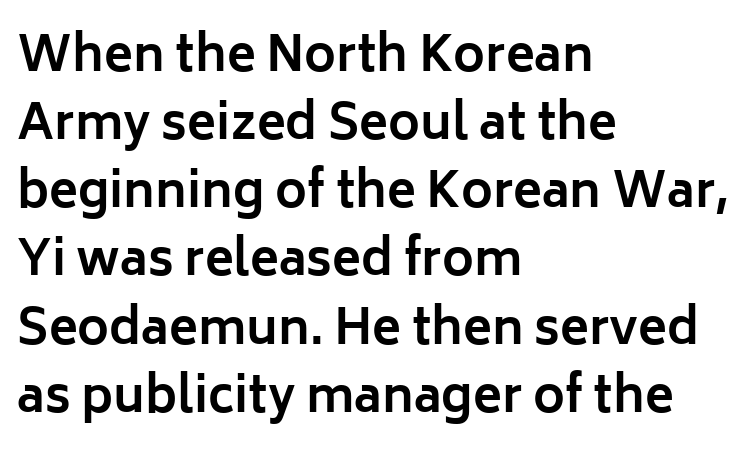
Proportional: the letters do not fall into vertical columns. No extra tracking has been applied to these lines. I'd call this a sans setting — the letters go barefoot. These lines stack with their left ends in a neat column. The vertical gap from one line to the next is medium.
